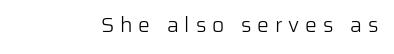
The specimen reads as upright at a glance. The baseline area is clear. No heavy texture on the line: the type isn't bold. The tracking jumps out immediately: characters are airy and widely separated.
